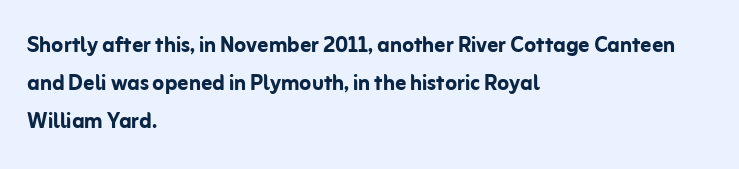
{"italic": "no", "bold": "yes", "underline": "no", "align": "left", "line_spacing": "normal", "line_spacing_ratio": 1.4, "letter_spacing": "normal", "letter_spacing_em": 0.0, "glyph_px": 27}
